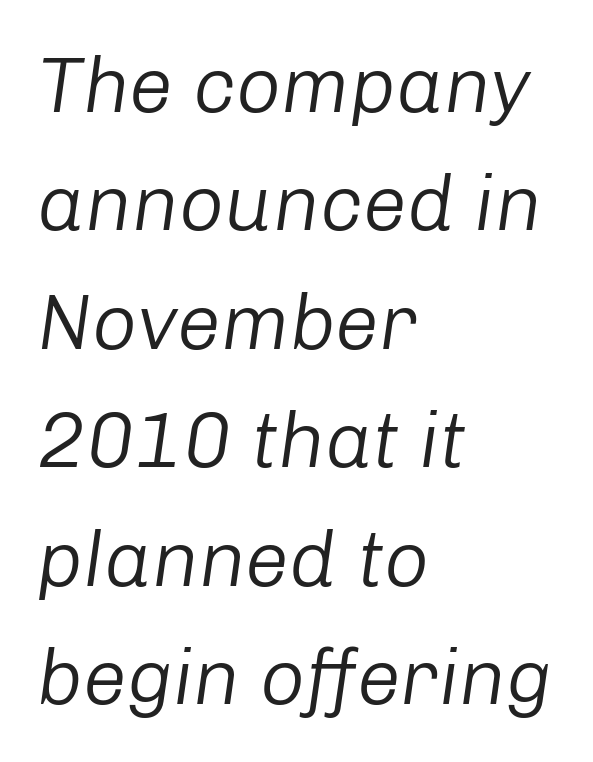
Words float on clear page, feet unadorned. Each stroke keeps to a modest, everyday thickness or less. There's an unmistakable incline to the writing here. Compared with typical body copy, the letter spacing here is the same.
